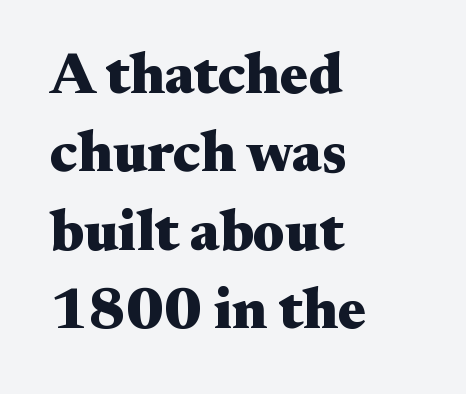
{"serif": "yes", "italic": "no", "bold": "yes", "weight": "heavy", "width": "wide", "stroke_contrast": "medium", "x_height": "small", "monospaced": "no", "underline": "no", "align": "left", "line_spacing": "normal", "line_spacing_ratio": 1.35, "letter_spacing": "normal", "letter_spacing_em": 0.0, "glyph_px": 58}
